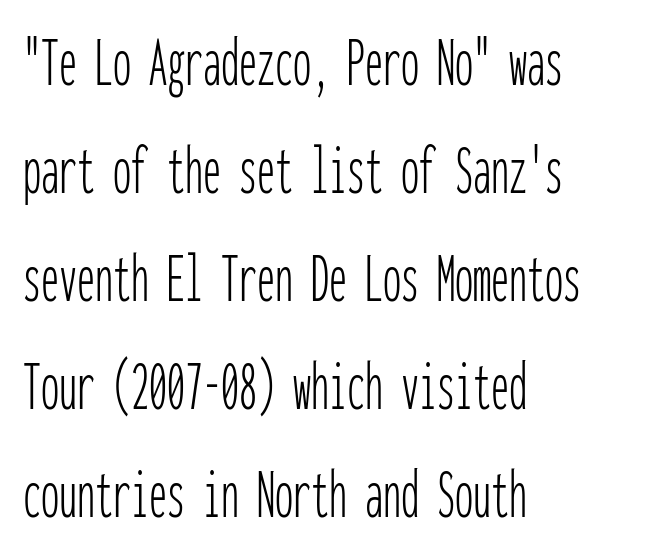
The image shows 72 px thin, condensed sans-serif type, upright, monospaced; set left-aligned, normal line spacing (1.5x), normal letter spacing, not underlined; low stroke contrast and a medium x-height.
